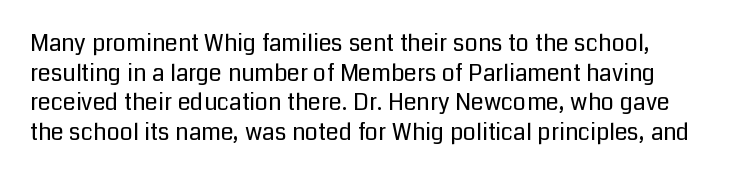
The image shows 23 px text type, upright; set normal line spacing (1.29x), normal letter spacing, not underlined.
